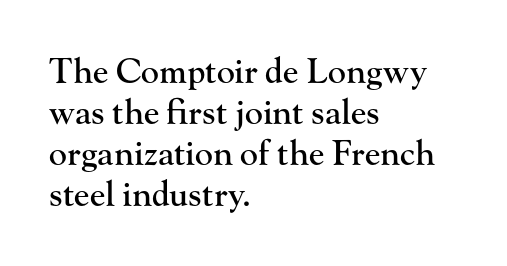
Q: Is the text italic (slanted)? A: No, it is upright.
Q: Is the typeface a serif or a sans-serif typeface? A: Serif.
Q: Is the text underlined? A: No.
Q: How is the paragraph aligned? A: Left-aligned.
Q: Is the spacing between letters normal or unusually wide? A: Normal.
Q: Width (condensed, normal, or wide)? A: Normal.
Q: Stroke contrast? A: High.
Q: x-height? A: Small.
Q: Monospaced? A: No.
